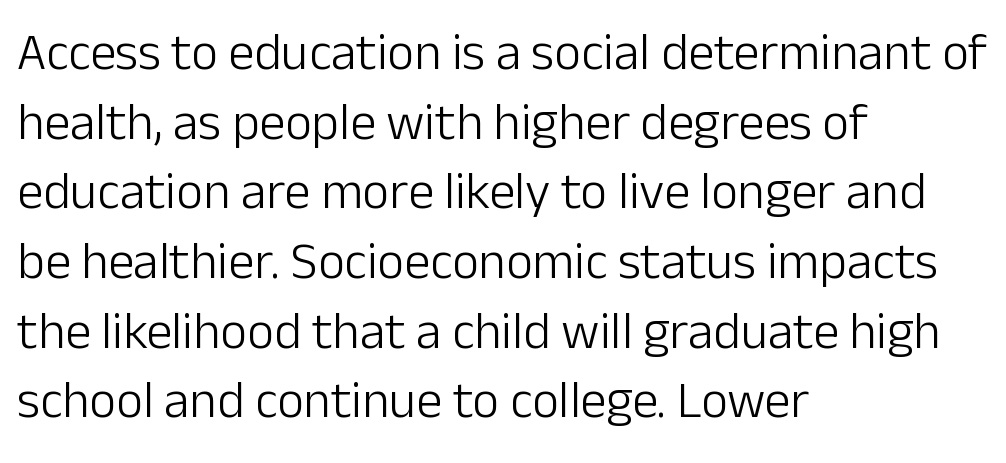
The strokes carry an ordinary text weight at most. Think of a printed novel: that variable character pitch is what you see here. Designer's note — italics off, roman on. This block has exactly the height ordinary leading produces. No feet cap the strokes, marking this as sans-serif type.
